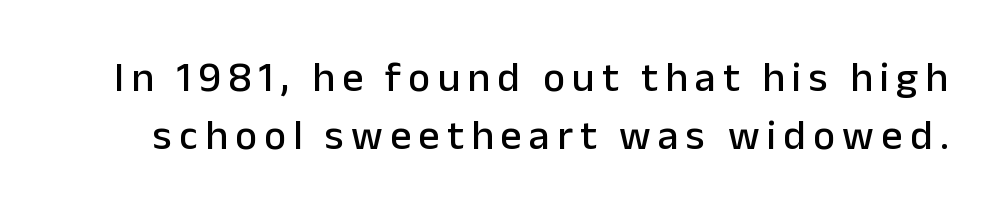
The image shows 42 px sans-serif type, upright; set normal line spacing (1.39x), not underlined; low stroke contrast and a medium x-height.
